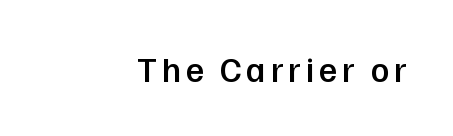
{"serif": "no", "italic": "no", "bold": "semi", "weight": "semibold", "width": "normal", "stroke_contrast": "low", "x_height": "medium", "monospaced": "no", "underline": "no", "align": "right", "glyph_px": 35}
